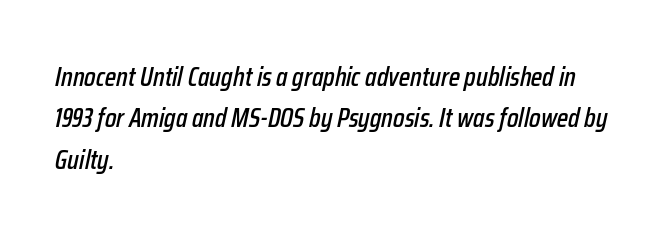
{"italic": "yes", "lean": "right", "slant_degrees": 12, "underline": "no", "align": "left", "line_spacing": "normal", "line_spacing_ratio": 1.53, "letter_spacing": "normal", "letter_spacing_em": 0.0, "glyph_px": 27}
